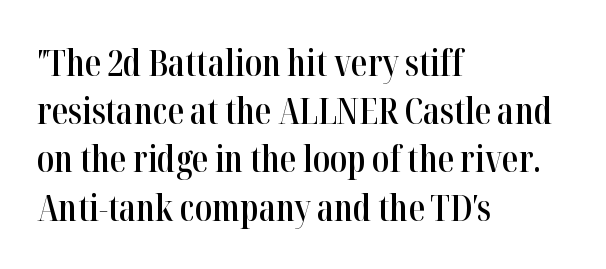
Letterform terminals end in serifs throughout the passage. This sample uses an upright cut, with every glyph sitting square on the baseline. Line beginnings align vertically; line endings do not. The typesetting leans somewhat heavy: a semibold. Spacing verdict: proportional, widths tailored to each character.
